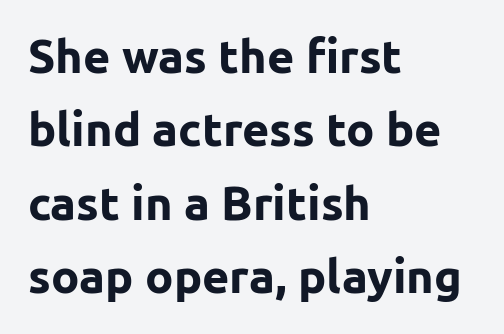
{"serif": "no", "italic": "no", "bold": "yes", "weight": "bold", "width": "normal", "stroke_contrast": "low", "x_height": "medium", "monospaced": "no", "underline": "no", "align": "left", "line_spacing": "normal", "line_spacing_ratio": 1.56, "letter_spacing": "normal", "letter_spacing_em": 0.0, "glyph_px": 47}
